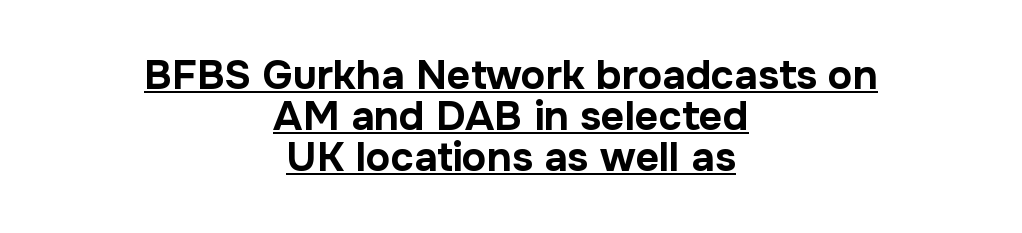
Q: Is the text bold? A: Yes.
Q: Is the text italic (slanted)? A: No, it is upright.
Q: Is the typeface a serif or a sans-serif typeface? A: Sans-serif.
Q: Is the text underlined? A: Yes.
Q: How is the paragraph aligned? A: Centered.
Q: Is the spacing between letters normal or unusually wide? A: Normal.
Q: Is the spacing between lines tight, normal or loose? A: Tight.
Q: Width (condensed, normal, or wide)? A: Normal.
Q: Stroke contrast? A: Low.
Q: x-height? A: Medium.
Q: Monospaced? A: No.
